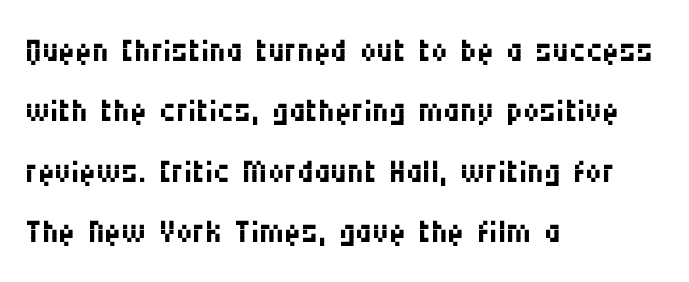
{"serif": "no", "italic": "no", "bold": "no", "weight": "regular", "width": "condensed", "stroke_contrast": "medium", "x_height": "large", "monospaced": "no", "underline": "no", "align": "left", "line_spacing": "normal", "line_spacing_ratio": 1.31, "letter_spacing": "normal", "letter_spacing_em": 0.0, "glyph_px": 46}
